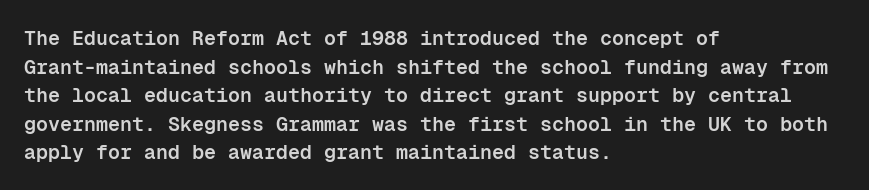
The type sits square on the baseline with zero lean. The lines are quadded left. Is the letter spacing exaggerated? No — it looks like the ordinary default. The designer left line spacing at the default. A bit beefed up — I'd call it semibold rather than bold. Underlining? Definitely not there.
